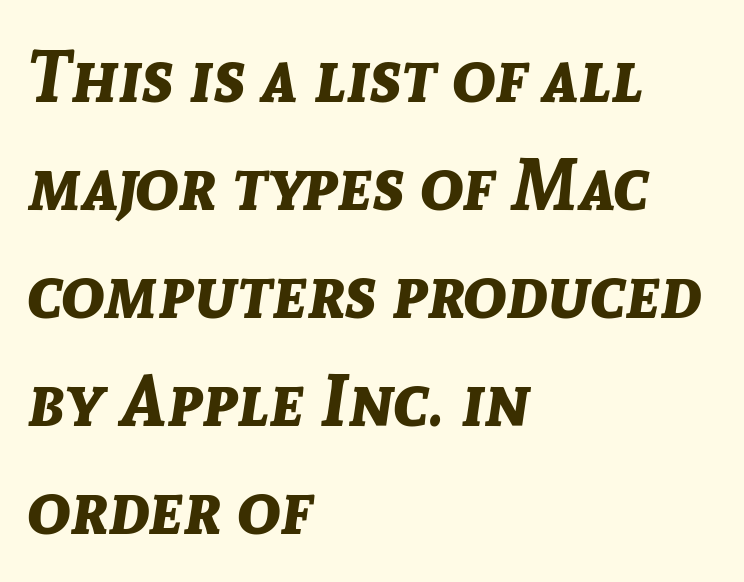
Quick note: underline off. The vertical gap from one line to the next is medium. Inter-character spacing is left at the font's built-in metrics. The face used here has the dense, thick strokes of a bold. Line beginnings align vertically; line endings do not. Quick note: italic.
